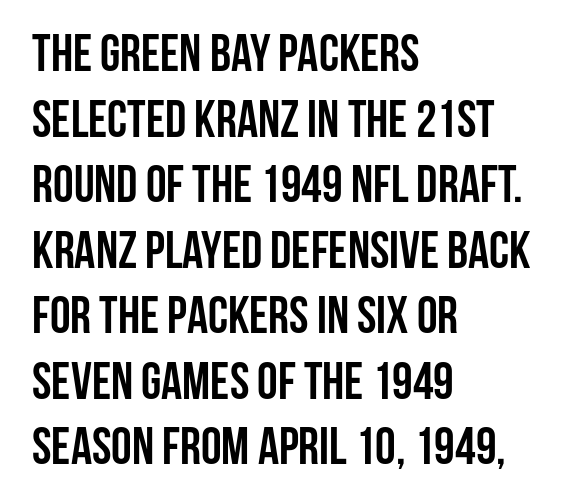
Do the letters lean? They stand straight. Plenty of ink on the page — the face is bold. Honestly, the letter spacing is just normal — you wouldn't notice it. Every row of glyphs begins at an identical x-position on the left. Regarding serifs, this sample does without them. Note the varied advance widths — an 'i' is clearly narrower than an 'm'.
